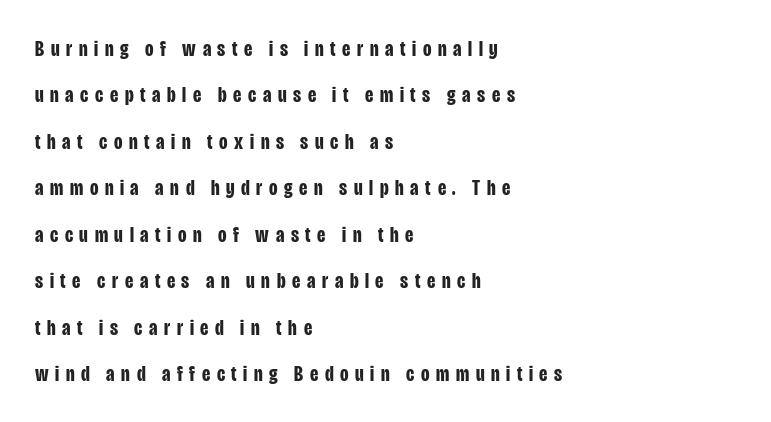
{"italic": "no", "bold": "yes", "underline": "no", "align": "left", "line_spacing": "loose", "line_spacing_ratio": 2.11, "letter_spacing": "wide", "letter_spacing_em": 0.3, "glyph_px": 22}
